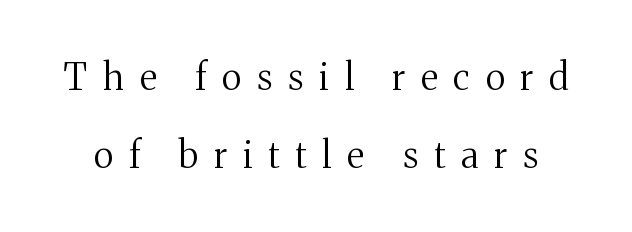
The image shows 36 px regular-weight serif type, upright; set loose line spacing (2.16x), unusually wide letter spacing (+0.44 em), not underlined; medium stroke contrast and a medium x-height.
